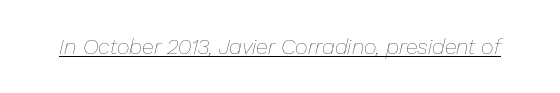
{"italic": "yes", "lean": "right", "slant_degrees": 13, "bold": "no", "underline": "yes", "letter_spacing": "normal", "letter_spacing_em": 0.0, "glyph_px": 22}
